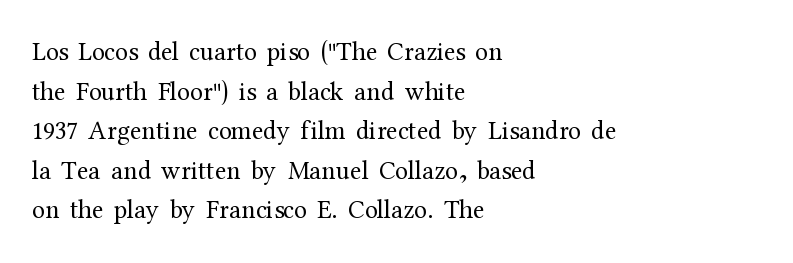
Q: Is the text bold? A: No.
Q: Is the text italic (slanted)? A: No, it is upright.
Q: Is the text underlined? A: No.
Q: How is the paragraph aligned? A: Left-aligned.
Q: Is the spacing between letters normal or unusually wide? A: Normal.
Q: Is the spacing between lines tight, normal or loose? A: Normal.
